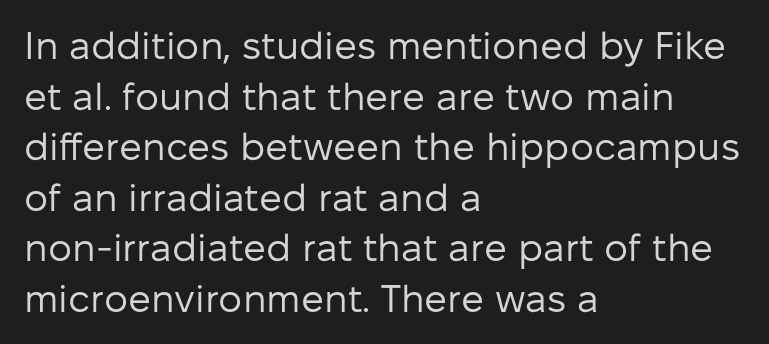
Each stroke keeps to a modest, everyday thickness or less. A student would call this left alignment; a typographer would say flush left, rag right. The words here are not underlined. Each letter keeps its own natural width here, so spacing adapts to shape.
